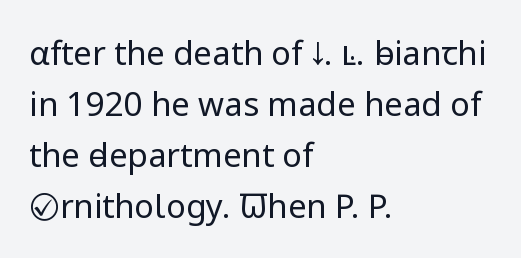
The lines sit at an ordinary, default distance from one another. The strip under each line holds only bare page. The type sits square on the baseline with zero lean. The typeface chosen for these lines omits serifs. The paragraph shown leans on its left margin. You could call the tracking neutral — neither tight nor loose.
